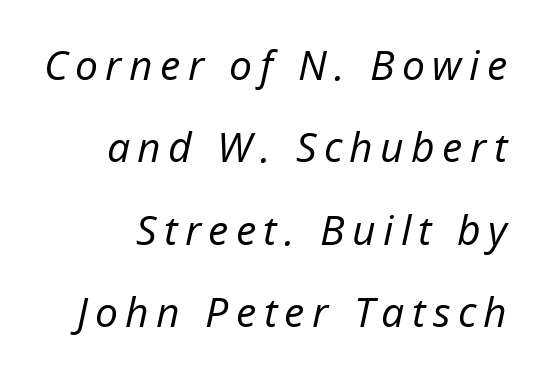
The weight would be labelled regular, book, light, or lighter still. Note the varied advance widths — an 'i' is clearly narrower than an 'm'. The rag falls on the left side of this text block. Characters are canted at an angle relative to the baseline's perpendicular. Vertically, the passage feels expansive, rows floating well apart.
